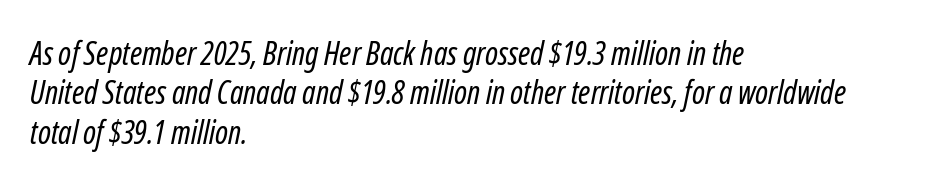
The image shows 32 px regular-weight, condensed type, italic (leaning right); set left-aligned, line spacing 1.23x, normal letter spacing, not underlined; low stroke contrast and a medium x-height.
